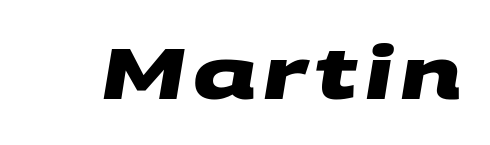
Every letter is thick-stroked: bold, no question. Any mark beneath the type? The region is blank. The passage shown is typed in a proportional face where columns would drift. Check where the strokes stop: nothing finishes them off — pure sans.
